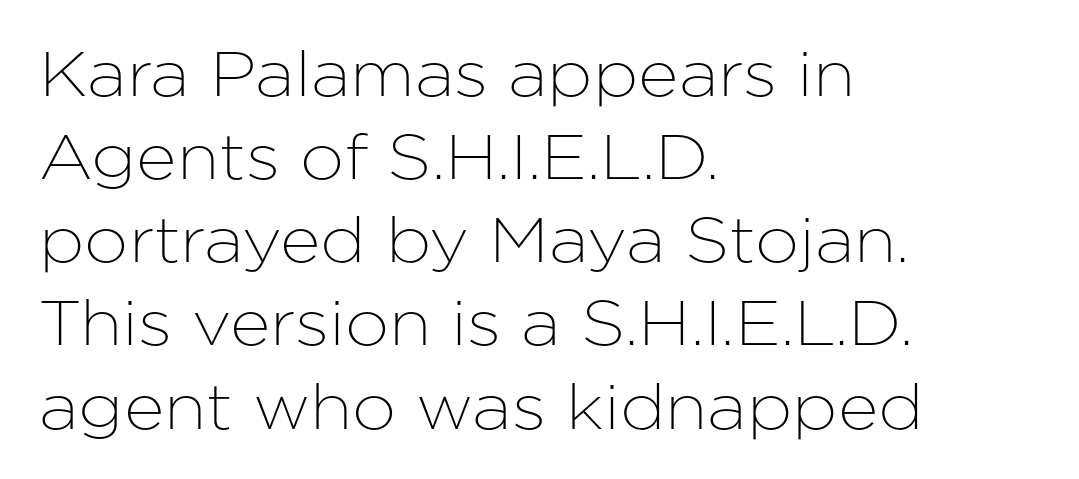
The image shows 63 px sans-serif type, upright; set left-aligned, normal line spacing (1.32x), normal letter spacing, not underlined; low stroke contrast and a medium x-height.
